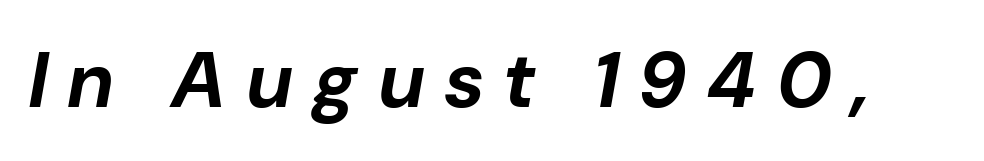
The image shows 78 px bold type, italic (leaning right); set unusually wide letter spacing (+0.27 em), not underlined; low stroke contrast and a medium x-height.
